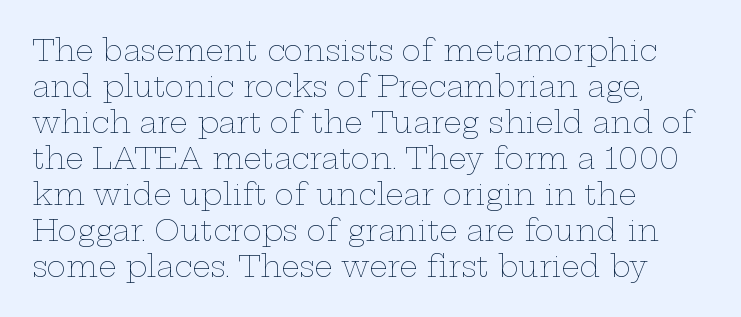
{"italic": "no", "bold": "no", "weight": "thin", "width": "wide", "stroke_contrast": "low", "x_height": "medium", "monospaced": "no", "underline": "no", "align": "left", "line_spacing_ratio": 1.24, "letter_spacing": "normal", "letter_spacing_em": 0.0, "glyph_px": 29}
